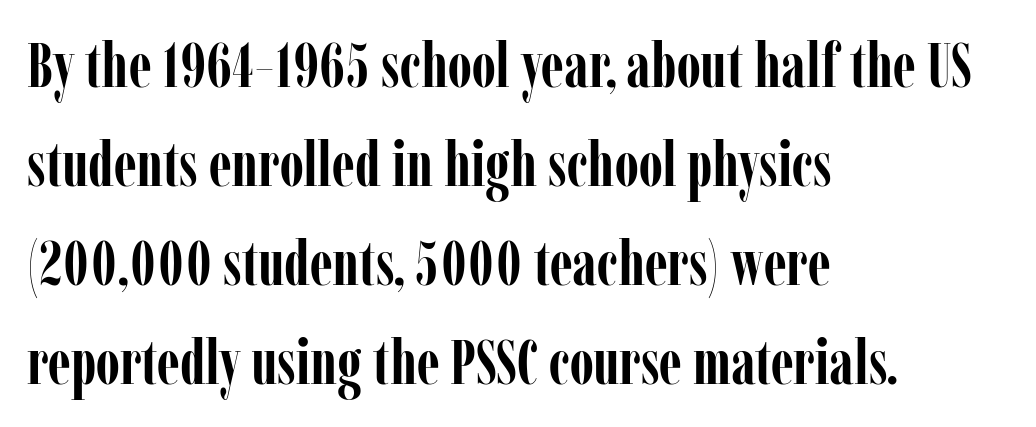
The characters display serif detailing at their extremities. Every character sits straight up, as roman type does. Check the space under the baseline: it is left empty. The horizontal fit of the characters is conventional and even. Where is the straight margin? On the left.
